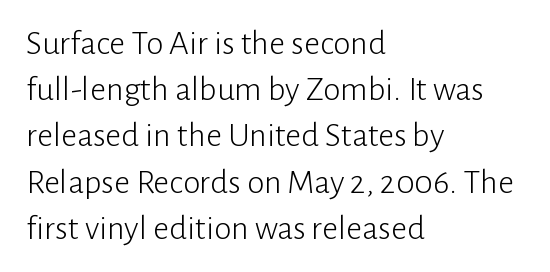
{"serif": "no", "italic": "no", "bold": "no", "weight": "light", "width": "normal", "stroke_contrast": "low", "x_height": "medium", "monospaced": "no", "underline": "no", "align": "left", "line_spacing": "normal", "line_spacing_ratio": 1.32, "letter_spacing": "normal", "letter_spacing_em": 0.0, "glyph_px": 35}
